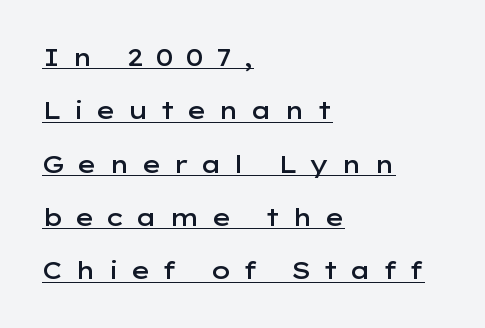
Q: Is the text bold? A: Semi-bold.
Q: Is the text italic (slanted)? A: No, it is upright.
Q: Is the text underlined? A: Yes.
Q: How is the paragraph aligned? A: Left-aligned.
Q: Is the spacing between letters normal or unusually wide? A: Unusually wide.
Q: Is the spacing between lines tight, normal or loose? A: Loose.
